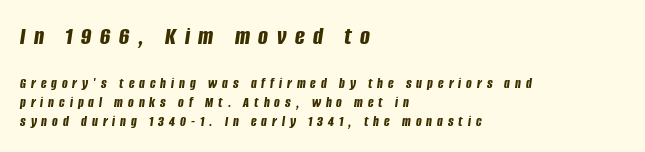
Q: Is the text bold? A: Yes.
Q: Is the text italic (slanted)? A: Yes, it leans right by about 8 degrees.
Q: Is the text underlined? A: No.
Q: How is the paragraph aligned? A: Left-aligned.
Q: Is the spacing between letters normal or unusually wide? A: Unusually wide.
Q: Is the spacing between lines tight, normal or loose? A: Normal.
Q: Which block of text is set in a larger size, the first (top) or the second (bottom)? A: The first (top) one.
